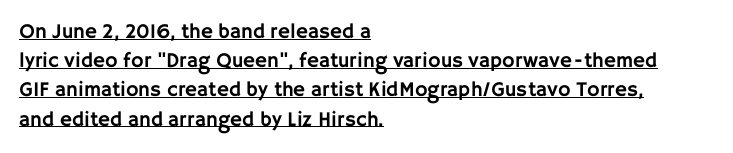
Q: Is the text italic (slanted)? A: No, it is upright.
Q: Is the text underlined? A: Yes.
Q: How is the paragraph aligned? A: Left-aligned.
Q: Is the spacing between letters normal or unusually wide? A: Normal.
Q: Is the spacing between lines tight, normal or loose? A: Normal.
